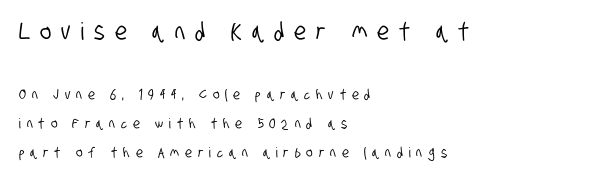
{"underline": "no", "align": "left", "line_spacing": "loose", "line_spacing_ratio": 2.05, "letter_spacing": "wide", "letter_spacing_em": 0.42, "larger_block": "first", "size_ratio": 1.71, "glyph_px": 24}
